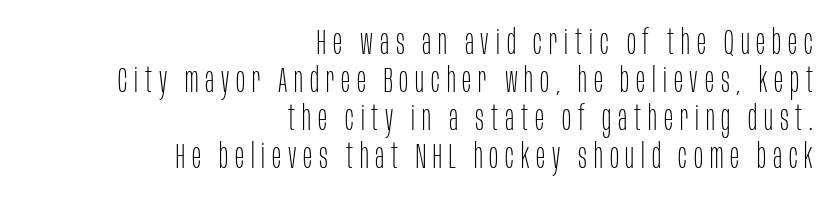
Q: Is the text bold? A: No.
Q: Is the text italic (slanted)? A: No, it is upright.
Q: Is the typeface a serif or a sans-serif typeface? A: Sans-serif.
Q: Is the text underlined? A: No.
Q: How is the paragraph aligned? A: Right-aligned.
Q: Is the spacing between letters normal or unusually wide? A: Unusually wide.
Q: Is the spacing between lines tight, normal or loose? A: Tight.
Q: Width (condensed, normal, or wide)? A: Condensed.
Q: Stroke contrast? A: Low.
Q: x-height? A: Large.
Q: Monospaced? A: No.
